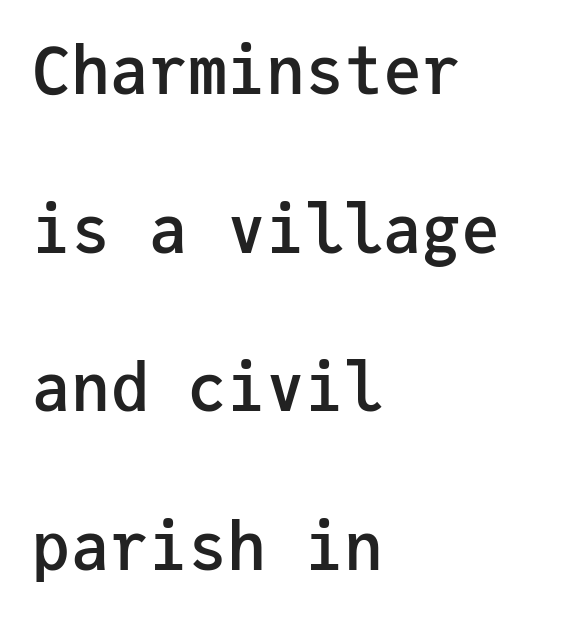
Q: Is the text bold? A: Semi-bold.
Q: Is the text italic (slanted)? A: No, it is upright.
Q: Is the typeface a serif or a sans-serif typeface? A: Sans-serif.
Q: Is the text underlined? A: No.
Q: How is the paragraph aligned? A: Left-aligned.
Q: Is the spacing between letters normal or unusually wide? A: Normal.
Q: Is the spacing between lines tight, normal or loose? A: Loose.
Q: Width (condensed, normal, or wide)? A: Normal.
Q: Stroke contrast? A: Low.
Q: x-height? A: Medium.
Q: Monospaced? A: Yes.
